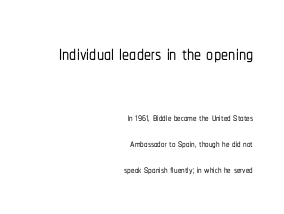
Layout note: lines flush right. You could not count columns in this text — the font is proportionally spaced. Only glyphs here, with clear space below each row. Typesetter's note — upper block bumped up in size, lower block left smaller.
